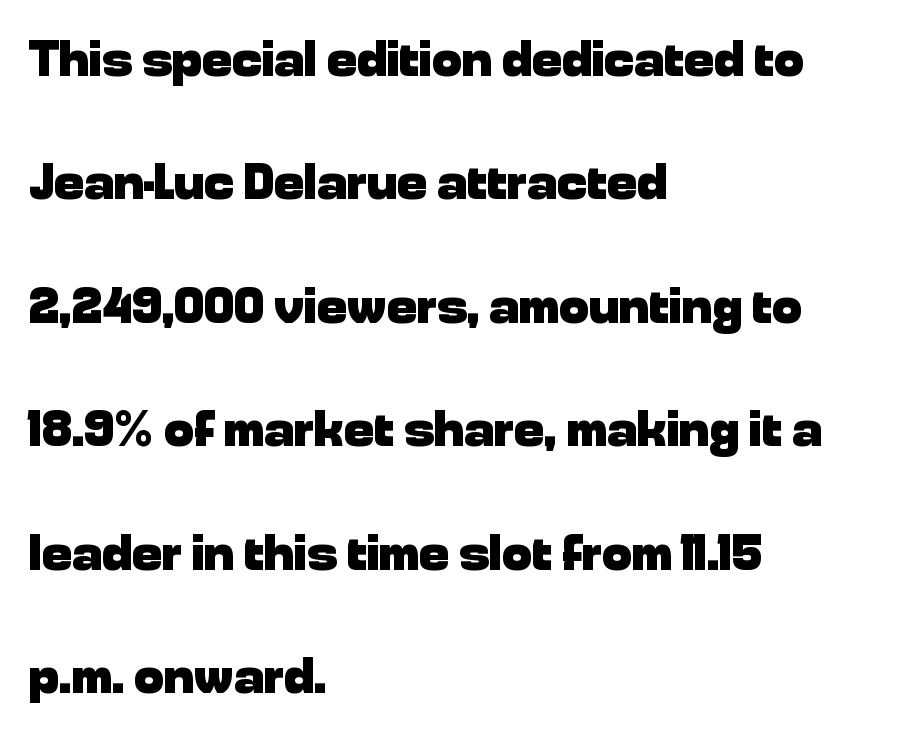
The image shows 50 px heavy sans-serif type, upright; set left-aligned, loose line spacing (2.47x), normal letter spacing, not underlined; low stroke contrast and a medium x-height.
